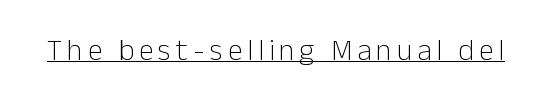
{"serif": "no", "italic": "no", "bold": "no", "weight": "light", "width": "normal", "stroke_contrast": "low", "x_height": "medium", "monospaced": "no", "underline": "yes", "glyph_px": 30}
